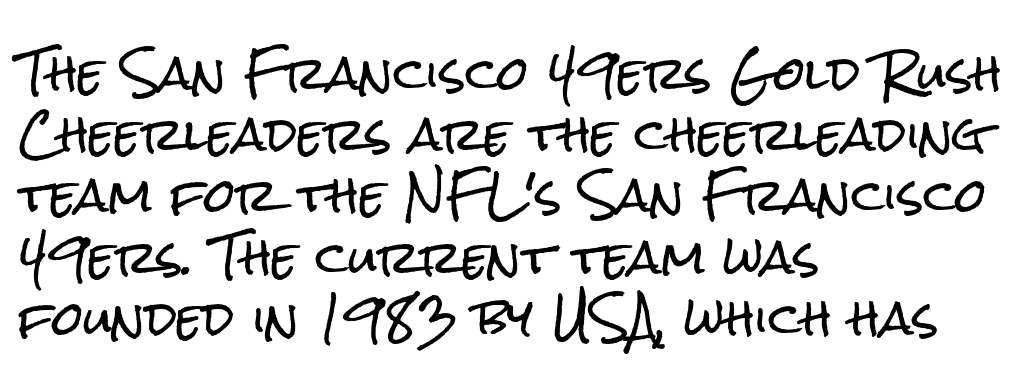
Q: Is the text italic (slanted)? A: No, it is upright.
Q: Is the typeface a serif or a sans-serif typeface? A: Sans-serif.
Q: Is the text underlined? A: No.
Q: How is the paragraph aligned? A: Left-aligned.
Q: Is the spacing between letters normal or unusually wide? A: Normal.
Q: Is the spacing between lines tight, normal or loose? A: Normal.
Q: Width (condensed, normal, or wide)? A: Condensed.
Q: Stroke contrast? A: Low.
Q: x-height? A: Medium.
Q: Monospaced? A: No.
